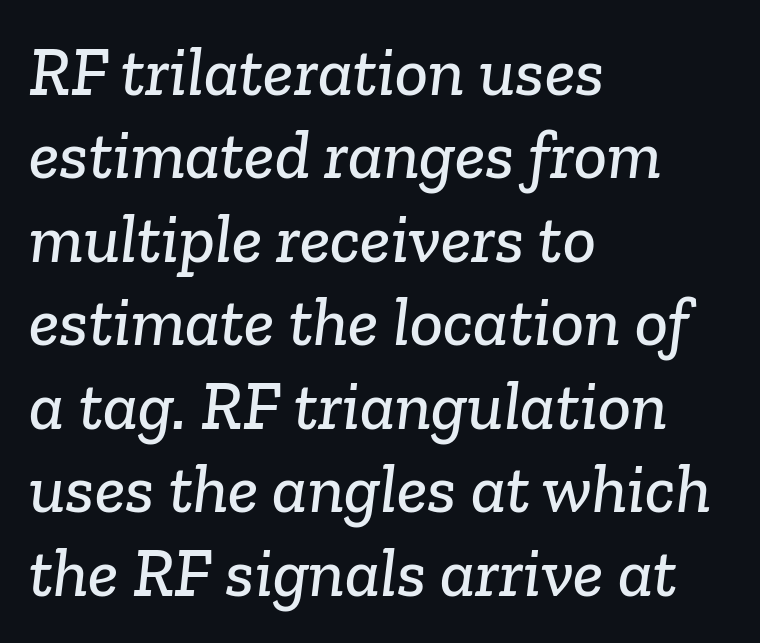
Q: Is the typeface a serif or a sans-serif typeface? A: Serif.
Q: Is the text underlined? A: No.
Q: How is the paragraph aligned? A: Left-aligned.
Q: Is the spacing between letters normal or unusually wide? A: Normal.
Q: Width (condensed, normal, or wide)? A: Normal.
Q: Stroke contrast? A: Low.
Q: x-height? A: Medium.
Q: Monospaced? A: No.
